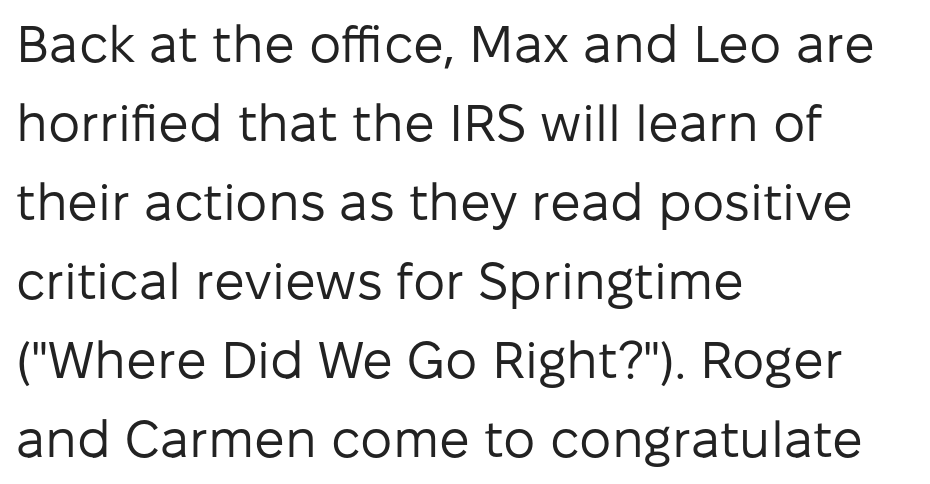
Q: Is the text bold? A: No.
Q: Is the text italic (slanted)? A: No, it is upright.
Q: Is the typeface a serif or a sans-serif typeface? A: Sans-serif.
Q: Is the text underlined? A: No.
Q: How is the paragraph aligned? A: Left-aligned.
Q: Is the spacing between letters normal or unusually wide? A: Normal.
Q: Is the spacing between lines tight, normal or loose? A: Normal.
Q: Width (condensed, normal, or wide)? A: Normal.
Q: Stroke contrast? A: Low.
Q: x-height? A: Medium.
Q: Monospaced? A: No.
